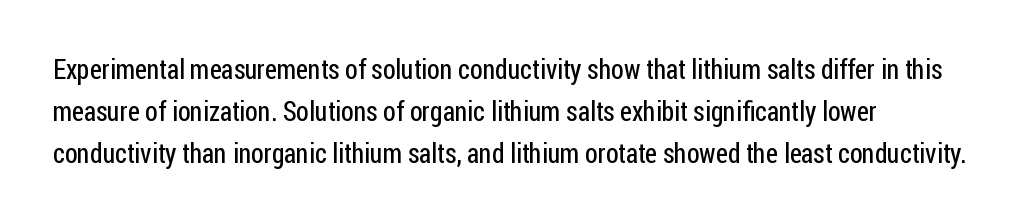
{"italic": "no", "bold": "no", "underline": "no", "align": "left", "line_spacing": "normal", "line_spacing_ratio": 1.56, "letter_spacing": "normal", "letter_spacing_em": 0.0, "glyph_px": 27}
